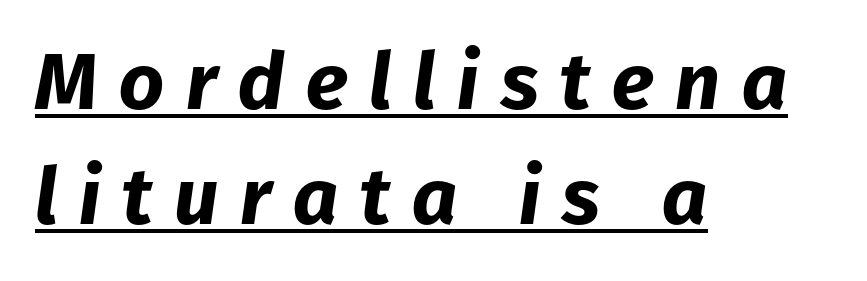
Q: Is the text bold? A: Yes.
Q: Is the text italic (slanted)? A: Yes, it leans right by about 8 degrees.
Q: Is the text underlined? A: Yes.
Q: How is the paragraph aligned? A: Left-aligned.
Q: Is the spacing between letters normal or unusually wide? A: Unusually wide.
Q: Is the spacing between lines tight, normal or loose? A: Normal.
Q: Width (condensed, normal, or wide)? A: Normal.
Q: Stroke contrast? A: Low.
Q: x-height? A: Medium.
Q: Monospaced? A: No.
